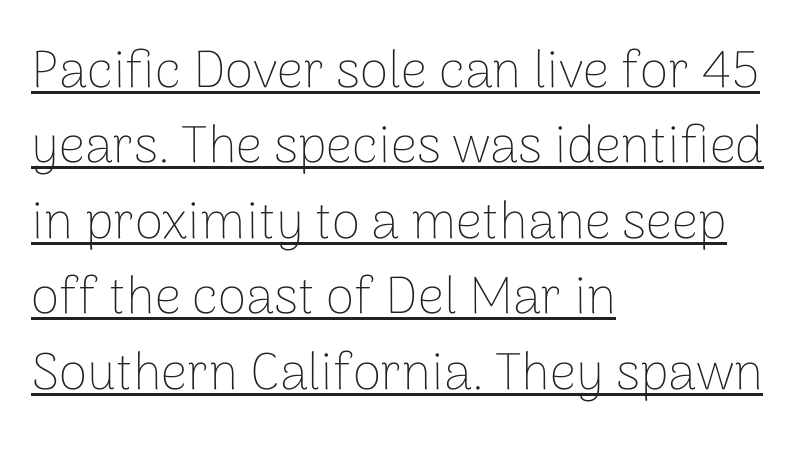
{"serif": "no", "italic": "no", "bold": "no", "weight": "thin", "width": "normal", "stroke_contrast": "low", "x_height": "medium", "monospaced": "no", "underline": "yes", "align": "left", "line_spacing": "normal", "line_spacing_ratio": 1.45, "letter_spacing": "normal", "letter_spacing_em": 0.0, "glyph_px": 52}
